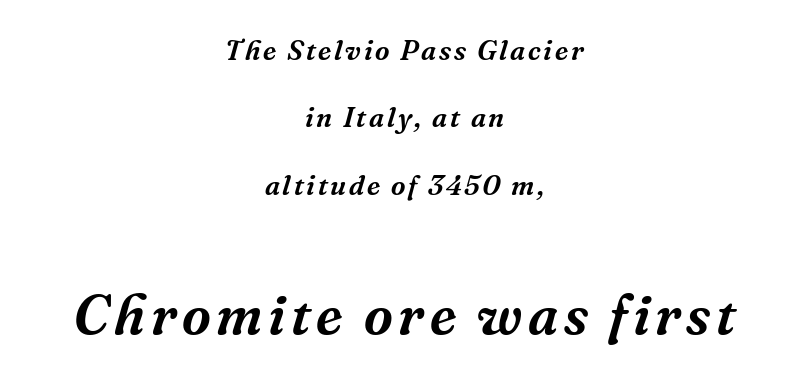
The image shows 56 px serif type, italic (leaning right); set centered, loose line spacing (2.41x), not underlined; the second (bottom) block is 2.0x larger; medium stroke contrast and a medium x-height.
